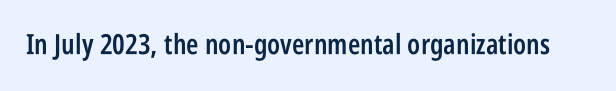
The image shows 28 px semibold, condensed sans-serif type, upright; set normal letter spacing, not underlined; low stroke contrast and a large x-height.
